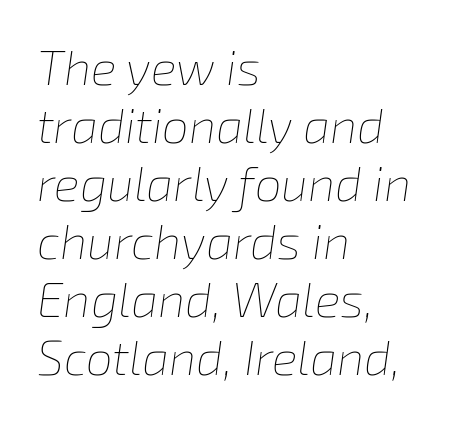
{"italic": "yes", "lean": "right", "slant_degrees": 8, "bold": "no", "weight": "thin", "width": "normal", "stroke_contrast": "low", "x_height": "medium", "monospaced": "no", "underline": "no", "align": "left", "line_spacing_ratio": 1.21, "letter_spacing": "normal", "letter_spacing_em": 0.0, "glyph_px": 48}
